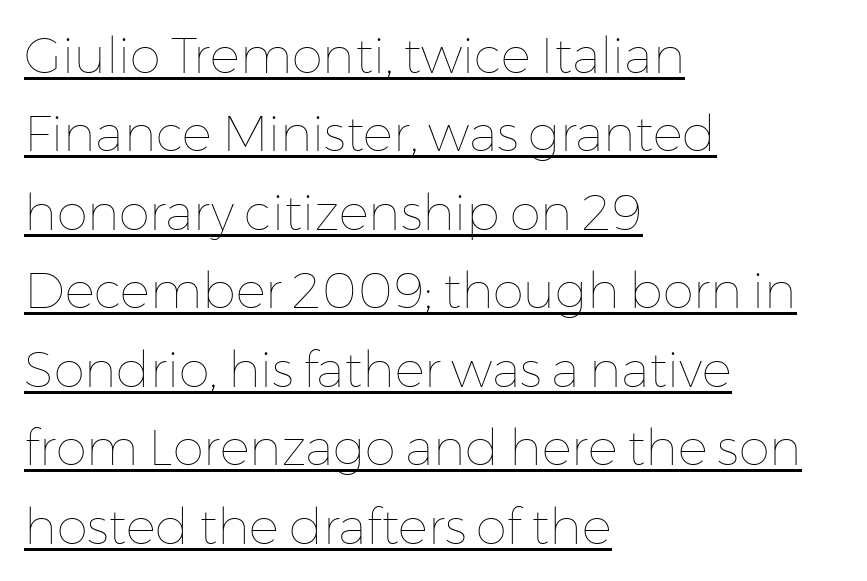
This sample uses an upright cut, with every glyph sitting square on the baseline. Underline: present. No extra ink here — the face is not bold. Looks like regular typesetting: each glyph gets only the width it needs.
